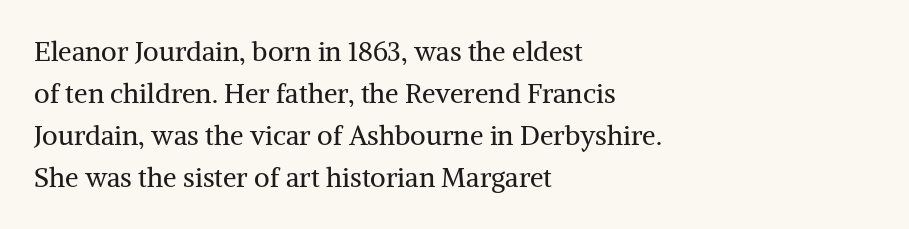
{"italic": "no", "bold": "no", "underline": "no", "align": "left", "line_spacing": "normal", "line_spacing_ratio": 1.55, "letter_spacing": "normal", "letter_spacing_em": 0.0, "glyph_px": 27}
